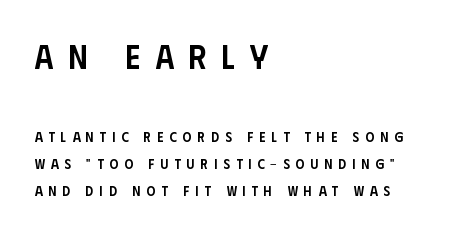
Is there much room between lines? Yes — plenty of vertical air separates them. Looks like regular typesetting: each glyph gets only the width it needs. Weight check: semibold — heavier than regular, not quite bold. Serifs: no, the terminals of the letterforms are clean. Every row of glyphs begins at an identical x-position on the left.
